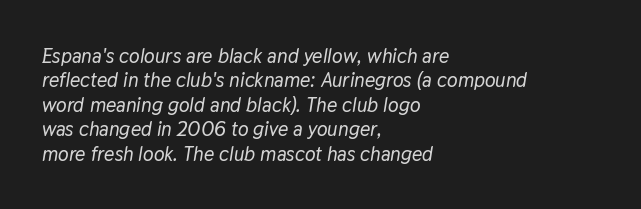
The image shows 20 px text type, italic (leaning right); set left-aligned, line spacing 1.22x, normal letter spacing, not underlined.
